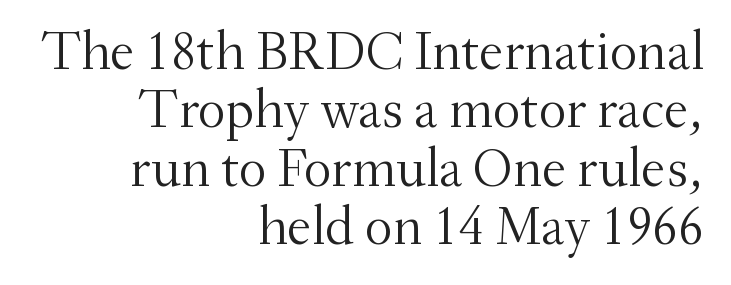
The image shows 55 px light serif type, upright; set right-aligned, tight line spacing (1.06x), normal letter spacing, not underlined; medium stroke contrast and a small x-height.
